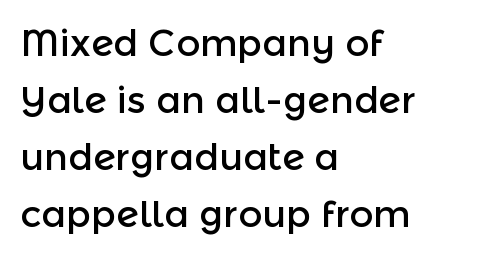
The image shows 37 px sans-serif type, upright; set left-aligned, normal line spacing (1.54x), normal letter spacing, not underlined; a medium x-height.
